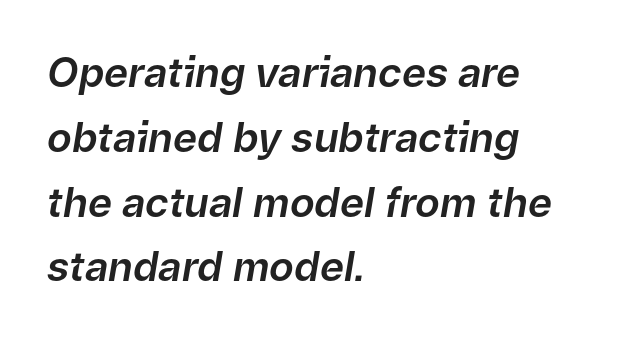
Q: Is the text italic (slanted)? A: Yes, it leans right by about 9 degrees.
Q: Is the text underlined? A: No.
Q: How is the paragraph aligned? A: Left-aligned.
Q: Is the spacing between letters normal or unusually wide? A: Normal.
Q: Is the spacing between lines tight, normal or loose? A: Normal.
Q: Width (condensed, normal, or wide)? A: Normal.
Q: Stroke contrast? A: Low.
Q: x-height? A: Medium.
Q: Monospaced? A: No.
